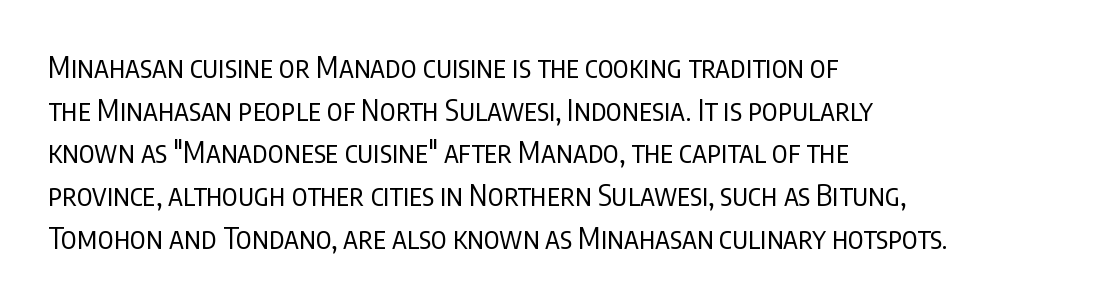
It's the straight-up-and-down kind of type. Check where the strokes stop: nothing finishes them off — pure sans. Has an underline been added? It has not. No letter is thick-stroked: the sample isn't bold. The rendering uses a moderate line-height, typical for paragraphs.
